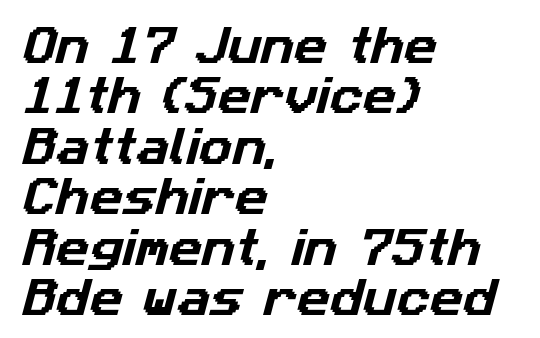
The text block is weighted toward the left margin, trailing off unevenly rightward. The passage shown is not underscored anywhere. Check where the strokes stop: nothing finishes them off — pure sans. Inter-character spacing is left at the font's built-in metrics. The passage shown is typed in a proportional face where columns would drift.
